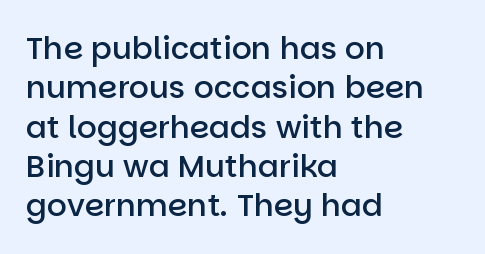
Q: Is the text bold? A: Semi-bold.
Q: Is the text italic (slanted)? A: No, it is upright.
Q: Is the typeface a serif or a sans-serif typeface? A: Sans-serif.
Q: Is the text underlined? A: No.
Q: How is the paragraph aligned? A: Left-aligned.
Q: Is the spacing between letters normal or unusually wide? A: Normal.
Q: Is the spacing between lines tight, normal or loose? A: Normal.
Q: Width (condensed, normal, or wide)? A: Normal.
Q: Stroke contrast? A: Low.
Q: x-height? A: Large.
Q: Monospaced? A: No.
